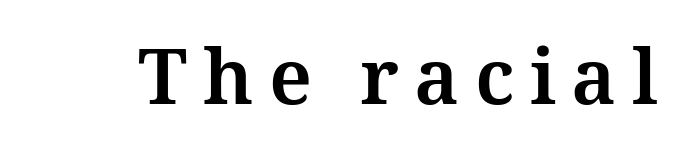
The image shows 77 px bold type, upright; set unusually wide letter spacing (+0.2 em), not underlined; medium stroke contrast and a medium x-height.
